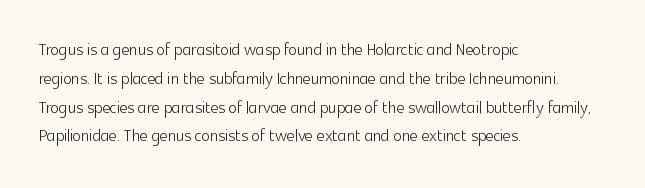
The image shows 22 px text type, upright; set left-aligned, normal line spacing (1.31x), normal letter spacing, not underlined.
